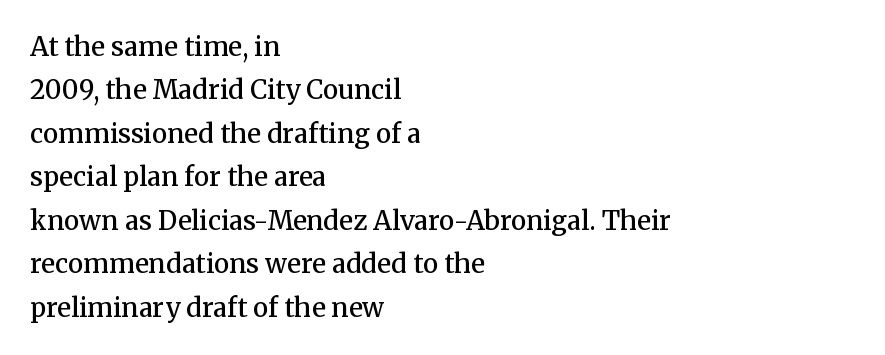
{"italic": "no", "bold": "semi", "underline": "no", "align": "left", "line_spacing": "normal", "line_spacing_ratio": 1.67, "letter_spacing": "normal", "letter_spacing_em": 0.0, "glyph_px": 26}
